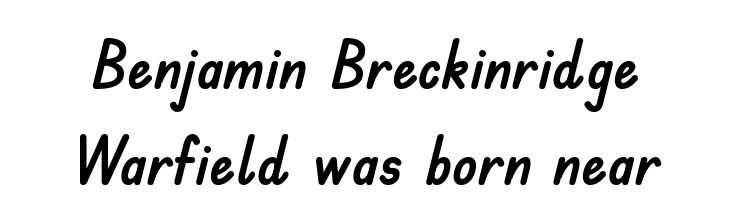
The image shows 65 px sans-serif type; set normal line spacing (1.48x), normal letter spacing, not underlined; low stroke contrast and a small x-height.
